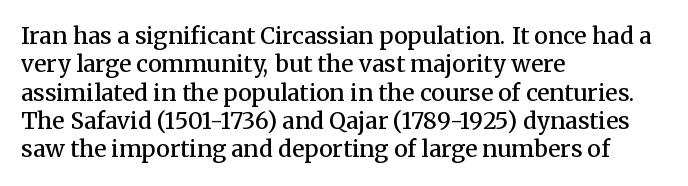
Q: Is the text bold? A: Semi-bold.
Q: Is the text italic (slanted)? A: No, it is upright.
Q: Is the text underlined? A: No.
Q: How is the paragraph aligned? A: Left-aligned.
Q: Is the spacing between letters normal or unusually wide? A: Normal.
